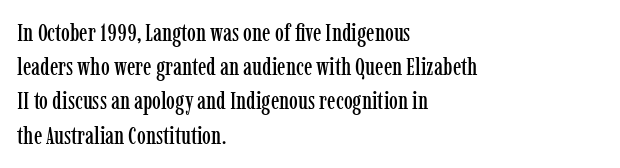
The lettering holds an erect, upright posture throughout. Nobody drew a line under any word here. This rendering uses left alignment, leaving the right contour irregular. Each new line begins a customary step beneath the previous one. Students, note that the glyphs here touch the page at normal intervals.
